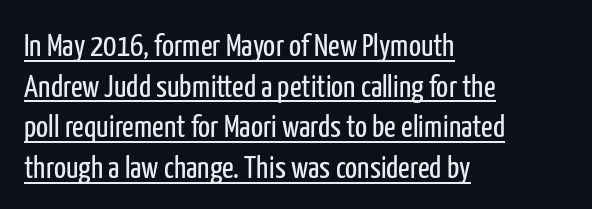
The image shows 32 px regular-weight, condensed sans-serif type, upright; set left-aligned, normal line spacing (1.27x), normal letter spacing, underlined; low stroke contrast and a medium x-height.
